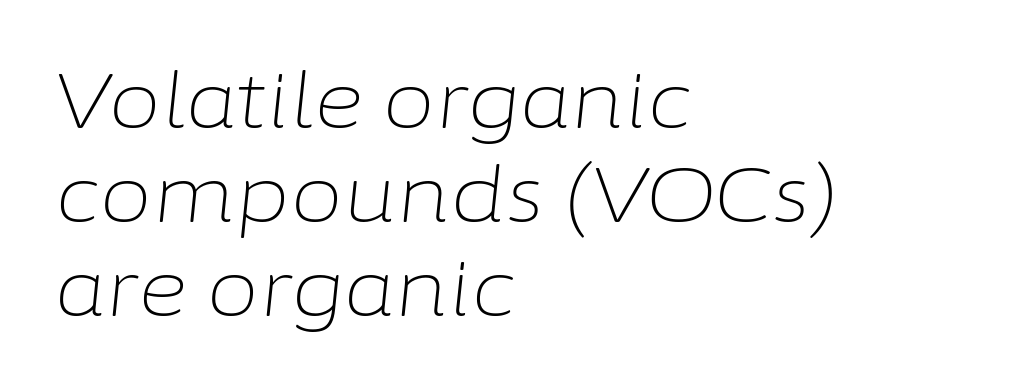
Letters rest on an invisible, unmarked baseline. A typesetter would call this zero additional tracking. Stem width sits at or under what a default text font uses. Is the block centered? No — it sits flush against the left margin. There's an unmistakable incline to the writing here.
